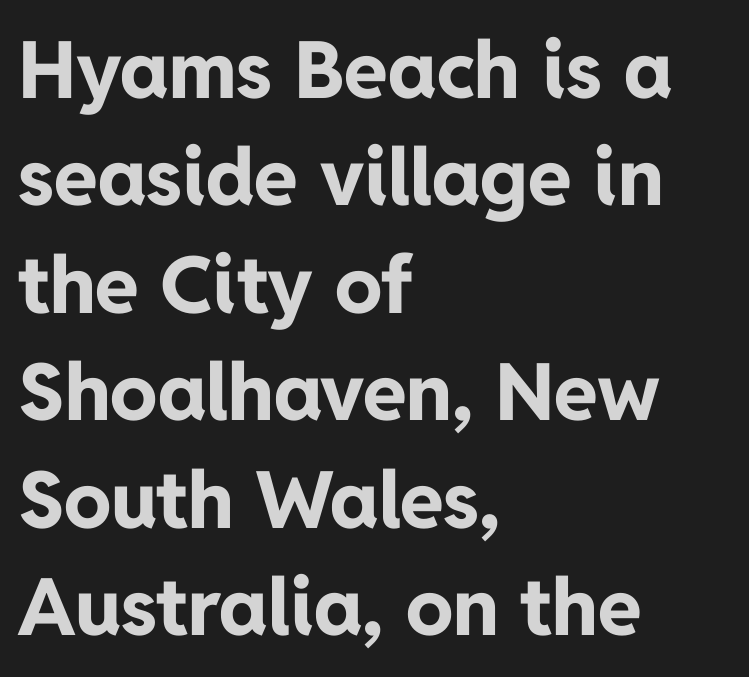
{"serif": "no", "italic": "no", "bold": "yes", "weight": "bold", "width": "normal", "stroke_contrast": "low", "x_height": "medium", "monospaced": "no", "underline": "no", "align": "left", "line_spacing": "normal", "line_spacing_ratio": 1.36, "letter_spacing": "normal", "letter_spacing_em": 0.0, "glyph_px": 79}
